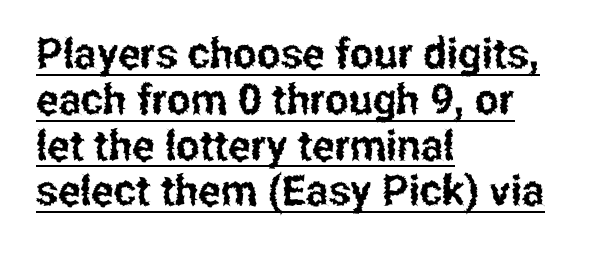
The image shows 42 px condensed sans-serif type, upright; set left-aligned, tight line spacing (1.09x), normal letter spacing, underlined; low stroke contrast and a medium x-height.
